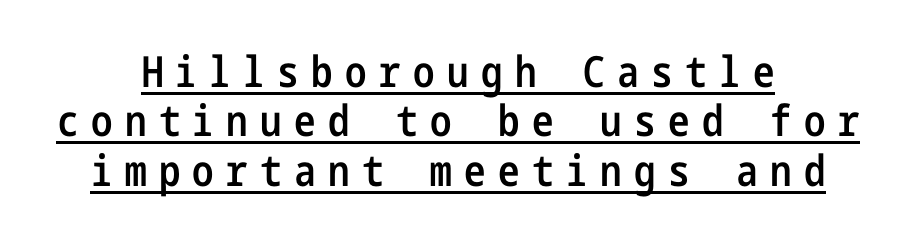
{"serif": "no", "italic": "no", "bold": "semi", "weight": "semibold", "width": "condensed", "stroke_contrast": "low", "x_height": "medium", "underline": "yes", "align": "center", "line_spacing": "tight", "line_spacing_ratio": 1.15, "letter_spacing": "wide", "letter_spacing_em": 0.29, "glyph_px": 43}
